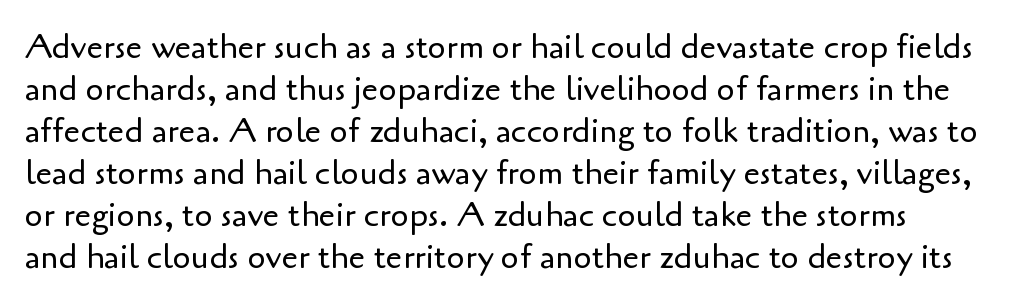
Q: Is the text bold? A: No.
Q: Is the text italic (slanted)? A: No, it is upright.
Q: Is the typeface a serif or a sans-serif typeface? A: Sans-serif.
Q: Is the text underlined? A: No.
Q: Is the spacing between letters normal or unusually wide? A: Normal.
Q: Is the spacing between lines tight, normal or loose? A: Normal.
Q: Width (condensed, normal, or wide)? A: Normal.
Q: Stroke contrast? A: Low.
Q: x-height? A: Small.
Q: Monospaced? A: No.
